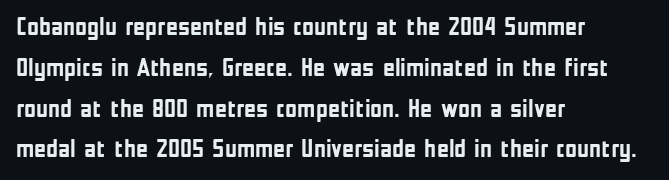
{"italic": "no", "bold": "yes", "underline": "no", "align": "left", "line_spacing": "normal", "line_spacing_ratio": 1.57, "letter_spacing": "normal", "letter_spacing_em": 0.0, "glyph_px": 26}
